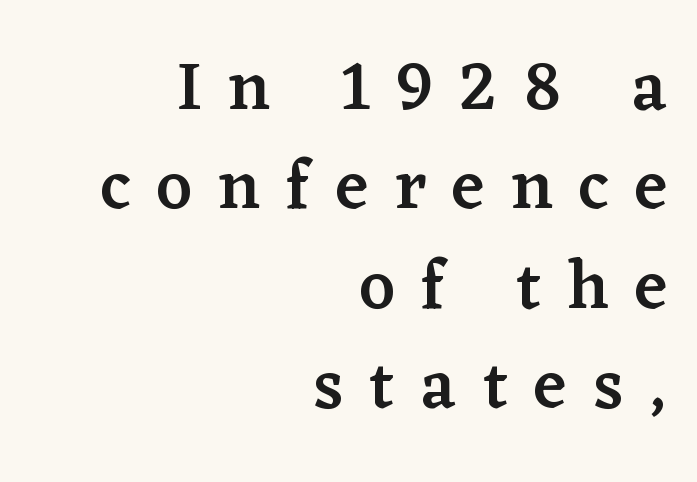
Q: Is the text bold? A: Semi-bold.
Q: Is the text italic (slanted)? A: No, it is upright.
Q: Is the typeface a serif or a sans-serif typeface? A: Serif.
Q: Is the text underlined? A: No.
Q: How is the paragraph aligned? A: Right-aligned.
Q: Is the spacing between letters normal or unusually wide? A: Unusually wide.
Q: Is the spacing between lines tight, normal or loose? A: Normal.
Q: Width (condensed, normal, or wide)? A: Normal.
Q: Stroke contrast? A: Low.
Q: x-height? A: Medium.
Q: Monospaced? A: No.
